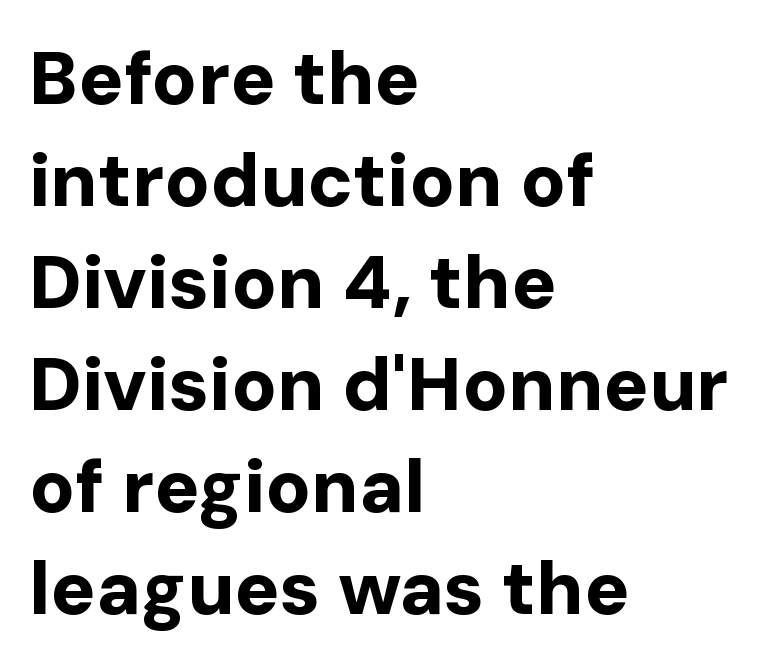
The image shows 75 px bold sans-serif type, upright; set left-aligned, normal line spacing (1.36x), normal letter spacing, not underlined; low stroke contrast and a medium x-height.
